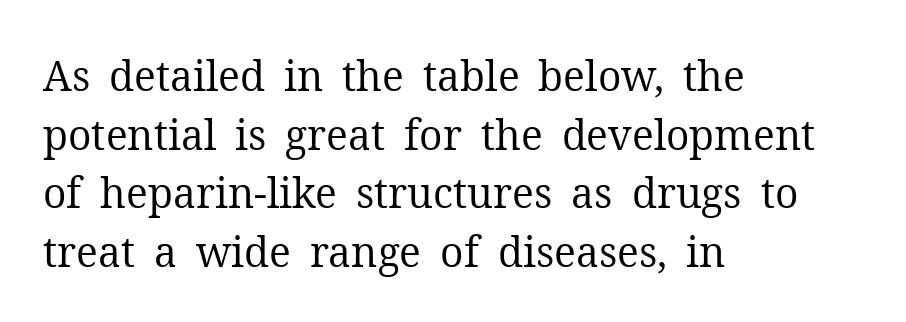
Is the block centered? No — it sits flush against the left margin. The leading is moderate, giving the passage an even texture. Every character sits straight up, as roman type does. This rendering leaves character spacing at its baseline value. Each letter keeps its own natural width here, so spacing adapts to shape.
